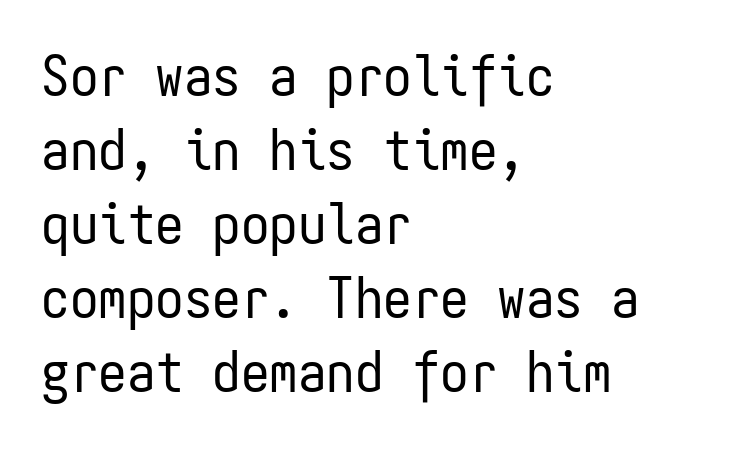
Plain, unruled lines of type. Nobody touched the tracking dial on this one. Left-aligned paragraph, ragged on the right. These lines are composed in type without serifs. Every stem runs plumb, perpendicular to the baseline.
